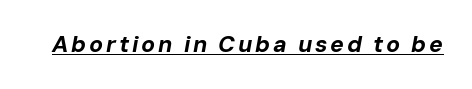
{"italic": "yes", "lean": "right", "slant_degrees": 10, "bold": "yes", "underline": "yes", "glyph_px": 23}
